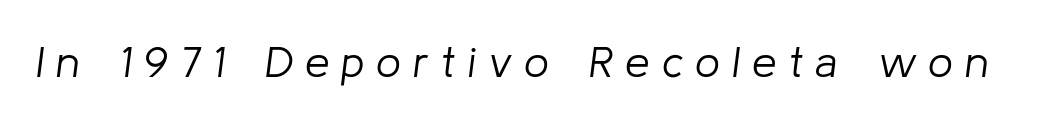
{"italic": "yes", "lean": "right", "slant_degrees": 8, "bold": "no", "weight": "light", "width": "normal", "stroke_contrast": "low", "x_height": "medium", "monospaced": "no", "underline": "no", "letter_spacing": "wide", "letter_spacing_em": 0.27, "glyph_px": 44}
